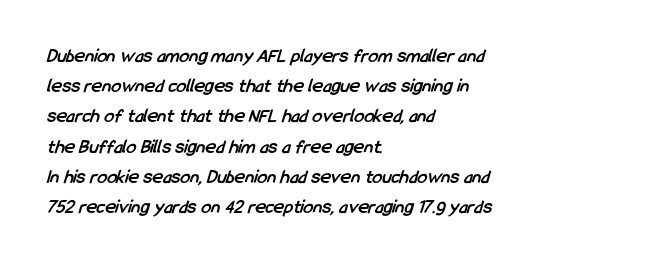
The image shows 20 px bold type; set left-aligned, normal line spacing (1.51x), normal letter spacing, not underlined.
